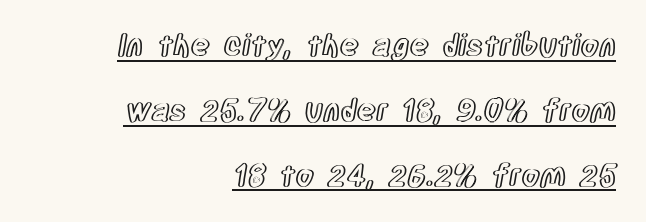
{"width": "condensed", "x_height": "large", "monospaced": "no", "underline": "yes", "align": "right", "line_spacing": "loose", "line_spacing_ratio": 2.16, "letter_spacing": "normal", "letter_spacing_em": 0.0, "glyph_px": 30}
